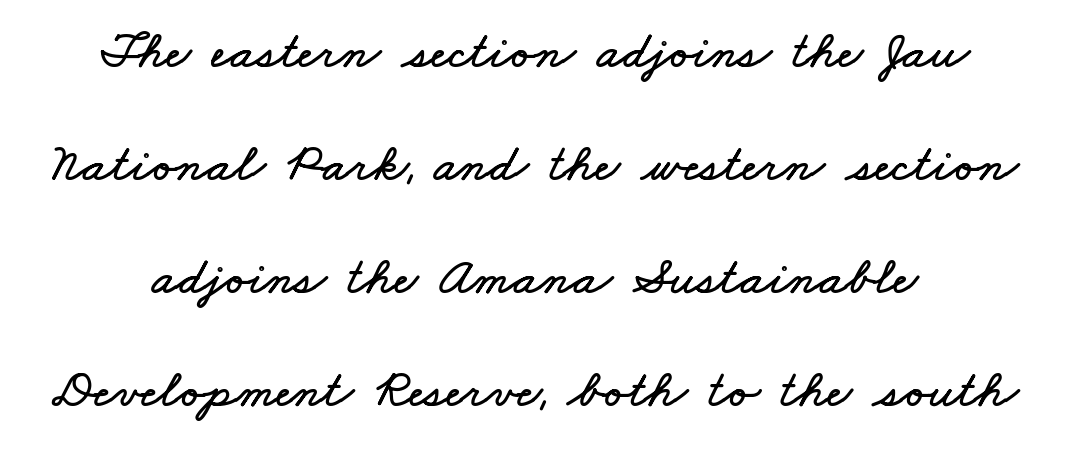
{"width": "wide", "stroke_contrast": "low", "x_height": "small", "monospaced": "no", "underline": "no", "align": "center", "line_spacing": "loose", "line_spacing_ratio": 2.13, "letter_spacing": "normal", "letter_spacing_em": 0.0, "glyph_px": 53}
